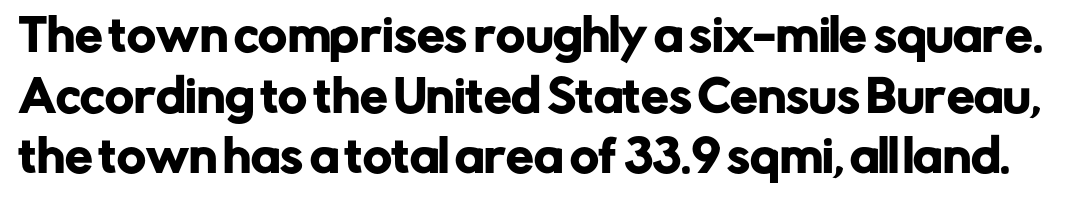
The image shows 44 px sans-serif type, upright; set normal line spacing (1.38x), normal letter spacing, not underlined; low stroke contrast and a medium x-height.
